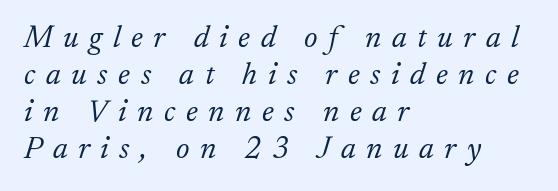
The image shows 31 px light serif type, italic (leaning right); set left-aligned, line spacing 1.19x, unusually wide letter spacing (+0.34 em), not underlined; low stroke contrast and a small x-height.
